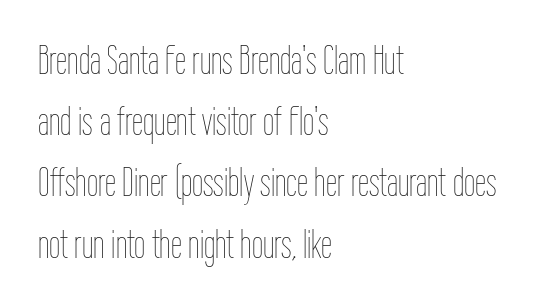
{"italic": "no", "bold": "no", "weight": "thin", "width": "condensed", "stroke_contrast": "low", "x_height": "medium", "monospaced": "no", "underline": "no", "align": "left", "line_spacing": "normal", "line_spacing_ratio": 1.53, "letter_spacing": "normal", "letter_spacing_em": 0.0, "glyph_px": 40}
